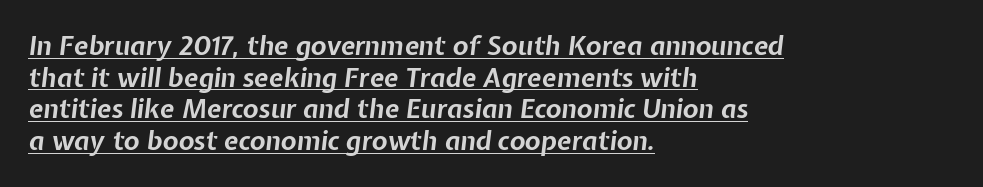
A rule runs beneath these lines of type. The ragged edge is on the right, which tells us the setting is flush left. Observe the ordinary spacing: letters are neighbours, not strangers. Pretty heavy lettering here — definitely bold.
